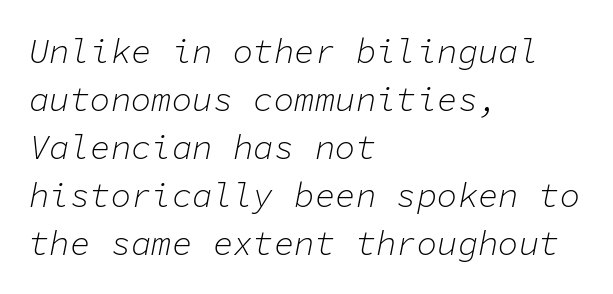
The image shows 34 px light type, italic (leaning right), monospaced; set left-aligned, normal line spacing (1.41x), normal letter spacing, not underlined; low stroke contrast and a medium x-height.
